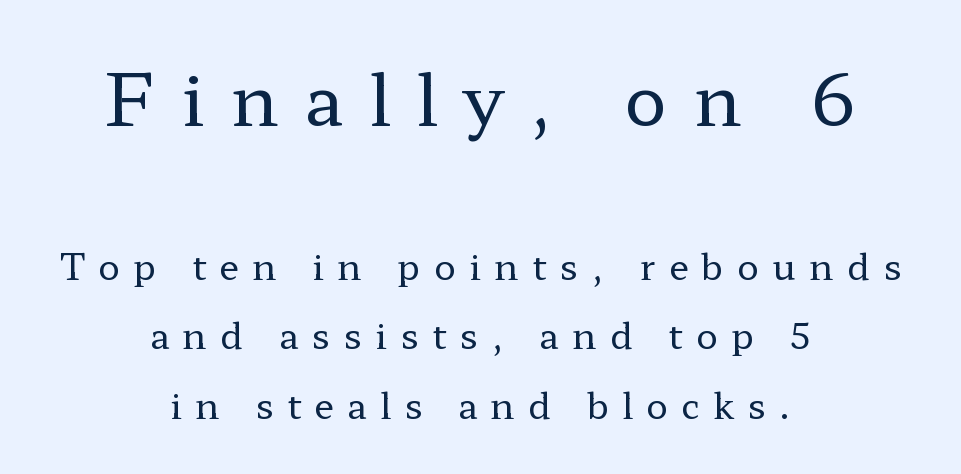
{"serif": "yes", "italic": "no", "bold": "no", "weight": "regular", "width": "wide", "stroke_contrast": "low", "x_height": "medium", "monospaced": "no", "underline": "no", "align": "center", "line_spacing": "loose", "line_spacing_ratio": 1.94, "letter_spacing": "wide", "letter_spacing_em": 0.37, "larger_block": "first", "size_ratio": 1.97, "glyph_px": 71}
